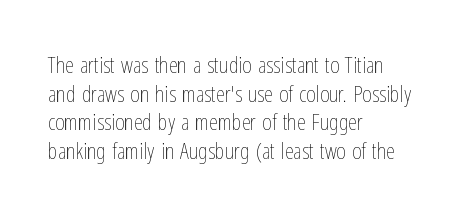
The lines sit at an ordinary, default distance from one another. The text block is weighted toward the left margin, trailing off unevenly rightward. Tracking value appears to be zero — textbook default spacing. Has an underline been added? It has not. Stroke mass is kept to a normal reading level or below.
